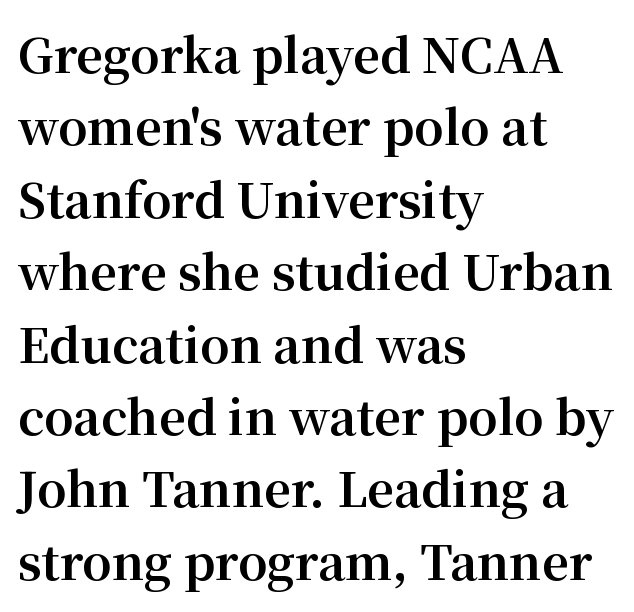
You could not count columns in this text — the font is proportionally spaced. Strong, thick strokes mark this as bold type. Each line starts at the same left margin while the right side varies. Regarding serifs, this sample has them.
